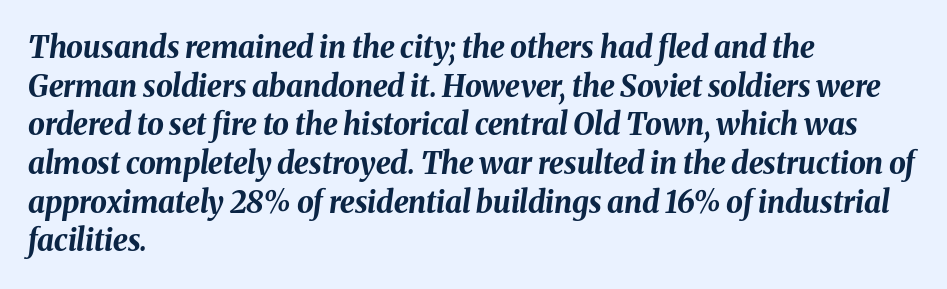
As a designer I'd log this as weight 700, bold. Is the letter spacing exaggerated? No — it looks like the ordinary default. Check the space under the baseline: it is left empty. The block of text has a typical density, with ordinary space between rows. Typeset ragged right — the left edge is the straight one.
